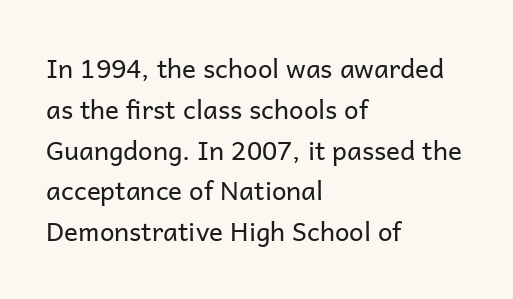
The image shows 26 px text type, upright; set left-aligned, normal line spacing (1.57x), normal letter spacing, not underlined.
